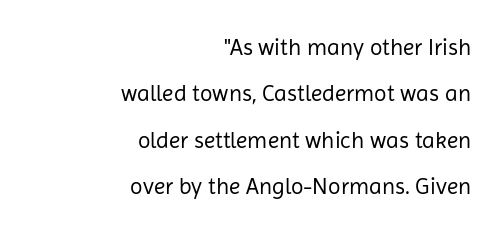
Bare-footed words on every line. Reading down the block, your eye finds every line finishing at a fixed right position. Is the letter spacing exaggerated? No — it looks like the ordinary default. Italic: no, the glyphs are upright roman. A typesetter would call this leading open, well beyond the default. The letters look calm and open, with moderate or lighter stems.
